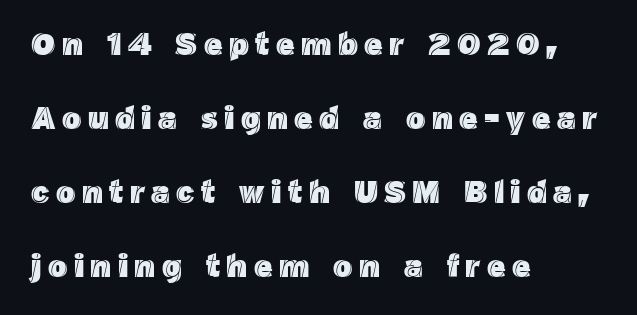
Underline: absent. The tracking jumps out immediately: characters are airy and widely separated. The rendering uses a large line-height, opening up the rows. Is there any slant? The stems are plumb.
